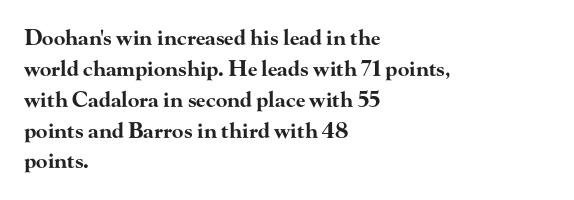
Q: Is the text bold? A: Yes.
Q: Is the text italic (slanted)? A: No, it is upright.
Q: Is the text underlined? A: No.
Q: How is the paragraph aligned? A: Left-aligned.
Q: Is the spacing between letters normal or unusually wide? A: Normal.
Q: Is the spacing between lines tight, normal or loose? A: Normal.
